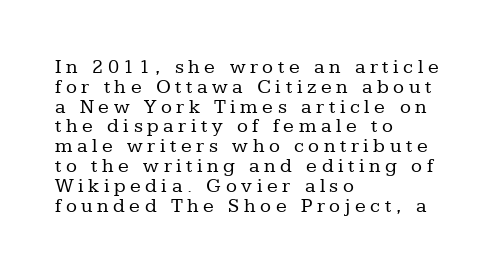
Heft: none added — not bold. The lettering holds an erect, upright posture throughout. Look at the tracking — it's clearly loosened, letters drifting apart. Alignment: flush left. Does the leading feel generous? Not at all — it's pinched.
